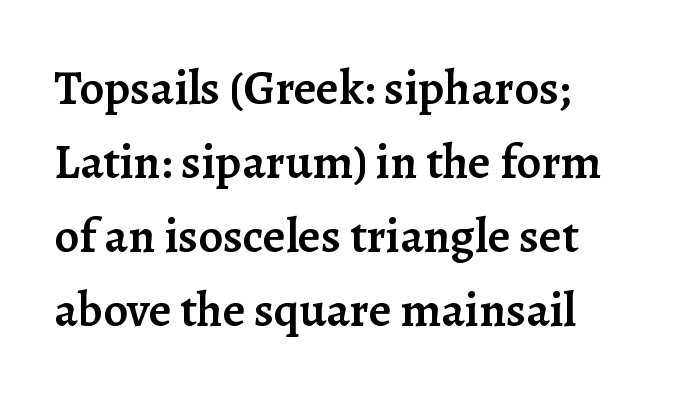
Between one letter and the next there's only the usual sliver of space. The leading is moderate, giving the passage an even texture. The passage is arranged the way most books set body copy — flush left. This is moderately heavy type, rendered in semibold.
